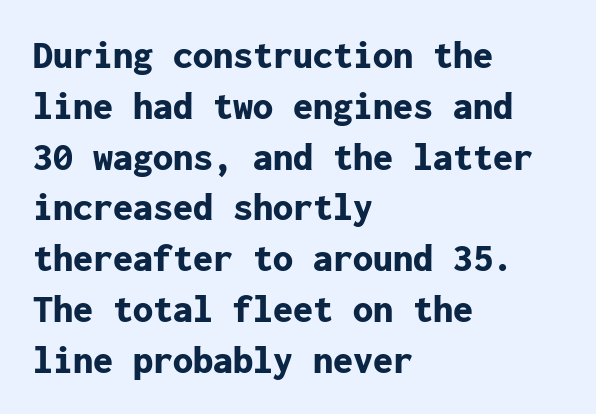
Each glyph is drawn with heavy, bold strokes. Vertical spacing — default. Each letter, wide or thin by design, is forced into the same width here. Left-aligned paragraph, ragged on the right.
